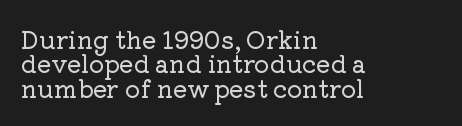
Notice how descenders almost collide with the ascenders below — that's tight leading. Quick note: underline off. Spacing between characters is what you'd get straight out of the box. In CSS terms this would be text-align: left. The type sits square on the baseline with zero lean.
